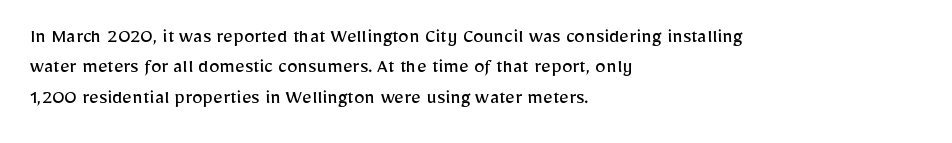
Letter spacing: default. Ink coverage per letter is moderate at most. The rag falls on the right side of this text block. Descenders are the only things crossing below the line. This block has exactly the height ordinary leading produces. This is the regular roman posture of the typeface.
